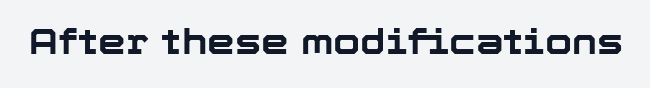
{"serif": "no", "italic": "no", "bold": "yes", "weight": "bold", "width": "normal", "stroke_contrast": "low", "x_height": "medium", "monospaced": "no", "underline": "no", "letter_spacing": "normal", "letter_spacing_em": 0.0, "glyph_px": 35}
